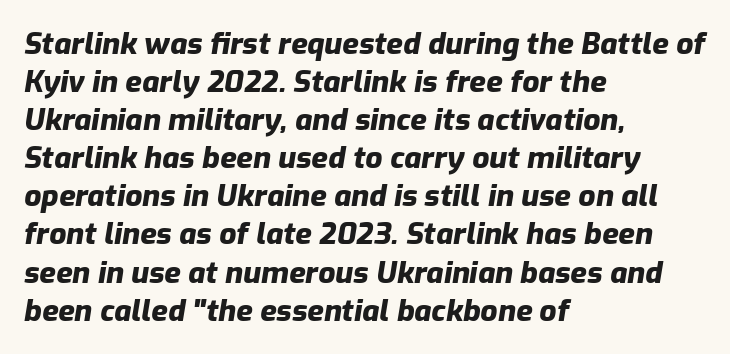
{"italic": "yes", "lean": "right", "slant_degrees": 9, "bold": "yes", "weight": "heavy", "width": "normal", "stroke_contrast": "low", "x_height": "medium", "monospaced": "no", "underline": "no", "align": "left", "line_spacing": "normal", "line_spacing_ratio": 1.27, "letter_spacing": "normal", "letter_spacing_em": 0.0, "glyph_px": 30}
